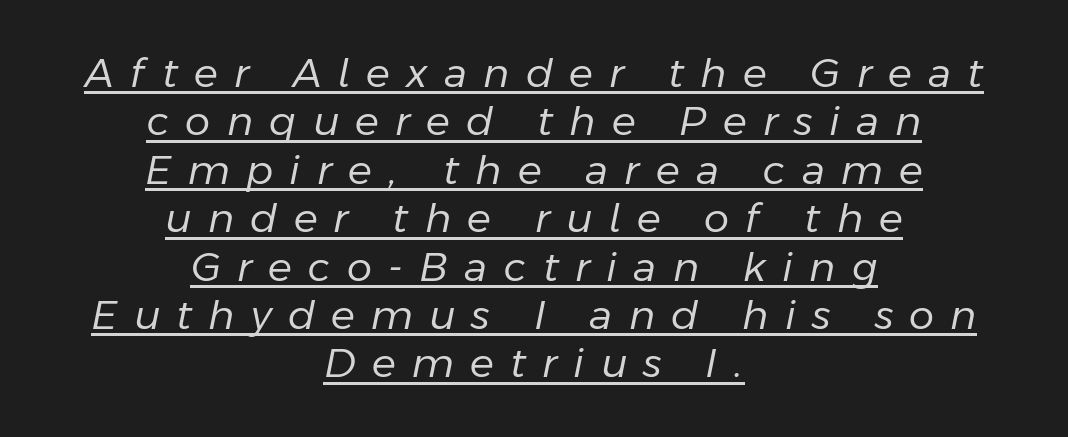
Q: Is the text bold? A: No.
Q: Is the text italic (slanted)? A: Yes, it leans right by about 11 degrees.
Q: Is the text underlined? A: Yes.
Q: How is the paragraph aligned? A: Centered.
Q: Is the spacing between letters normal or unusually wide? A: Unusually wide.
Q: Width (condensed, normal, or wide)? A: Normal.
Q: Stroke contrast? A: Low.
Q: x-height? A: Medium.
Q: Monospaced? A: No.
